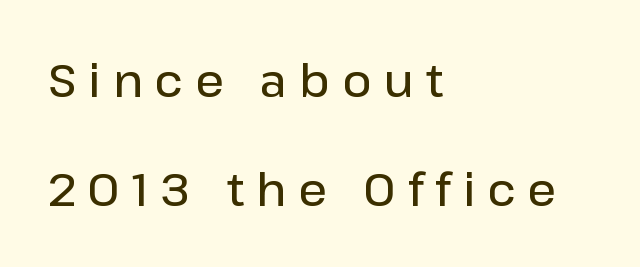
{"serif": "no", "italic": "no", "bold": "semi", "weight": "semibold", "width": "normal", "stroke_contrast": "low", "x_height": "medium", "monospaced": "no", "underline": "no", "align": "left", "line_spacing": "loose", "line_spacing_ratio": 2.42, "letter_spacing": "wide", "letter_spacing_em": 0.27, "glyph_px": 45}
